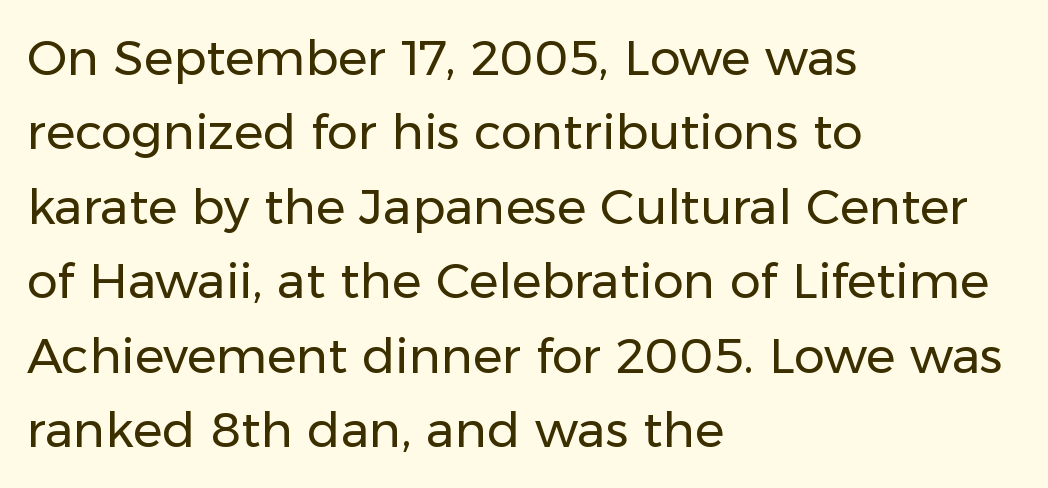
The image shows 49 px regular-weight sans-serif type, upright; set left-aligned, normal line spacing (1.52x), normal letter spacing, not underlined; low stroke contrast and a medium x-height.
